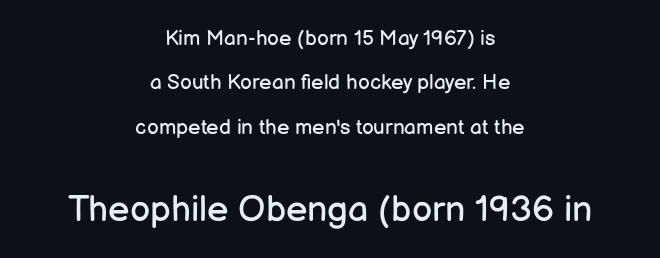
The image shows 36 px regular-weight sans-serif type, upright; set centered, loose line spacing (2.11x), normal letter spacing, not underlined; the second (bottom) block is 1.71x larger; low stroke contrast and a medium x-height.
